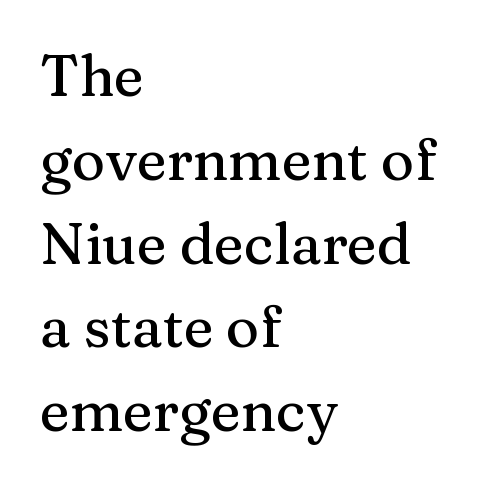
The face used here is seriffed, in the tradition of book romans. Alignment: flush left. Is this a fixed-width face? No — the glyphs have proportional, varying widths. A roman cut, with each character standing at attention. The letterforms sit shoulder to shoulder at normal distance. The area under the type is left untouched.
